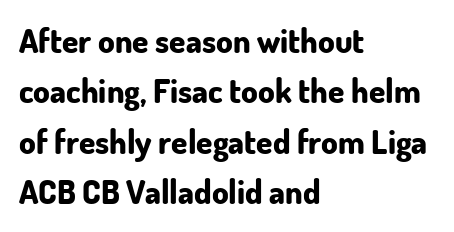
{"serif": "no", "italic": "no", "bold": "yes", "weight": "bold", "width": "normal", "stroke_contrast": "low", "x_height": "small", "monospaced": "no", "underline": "no", "align": "left", "line_spacing": "normal", "line_spacing_ratio": 1.53, "letter_spacing": "normal", "letter_spacing_em": 0.0, "glyph_px": 33}
